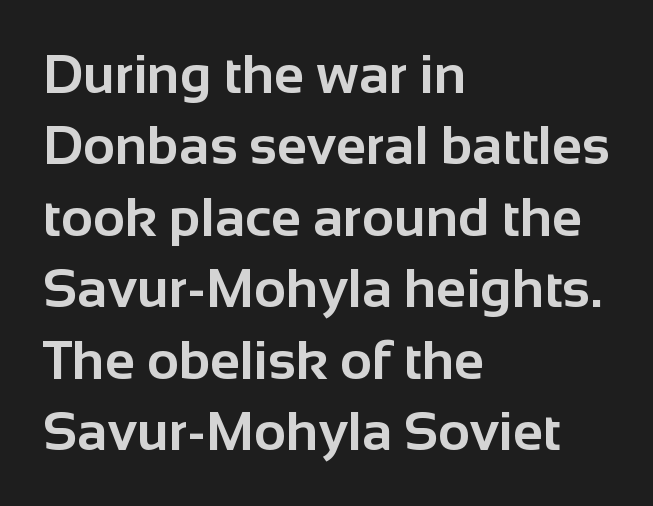
The image shows 55 px bold sans-serif type, upright; set left-aligned, normal line spacing (1.3x), normal letter spacing, not underlined; low stroke contrast and a medium x-height.
